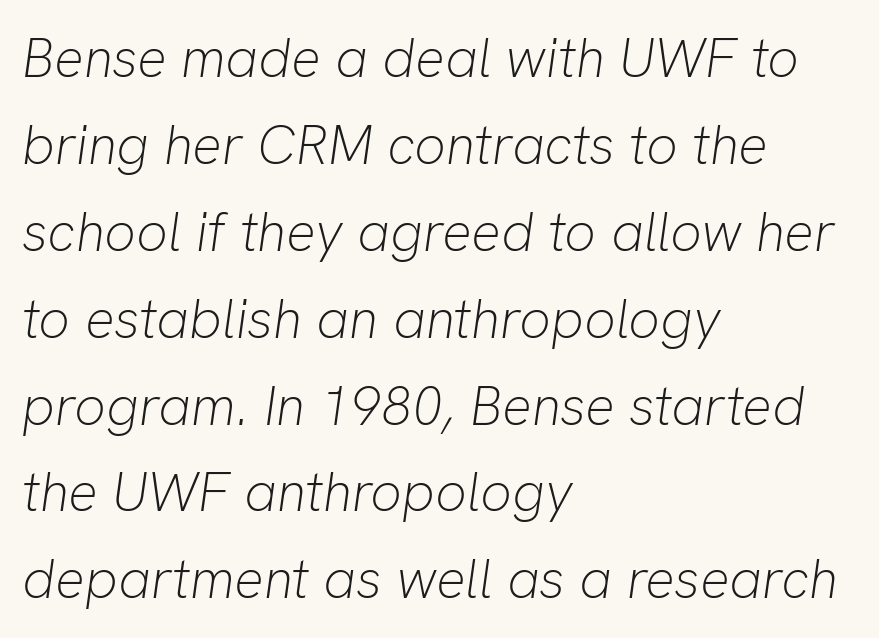
{"italic": "yes", "lean": "right", "slant_degrees": 8, "bold": "no", "weight": "light", "width": "normal", "stroke_contrast": "low", "x_height": "medium", "monospaced": "no", "underline": "no", "align": "left", "line_spacing": "normal", "line_spacing_ratio": 1.58, "letter_spacing": "normal", "letter_spacing_em": 0.0, "glyph_px": 55}
